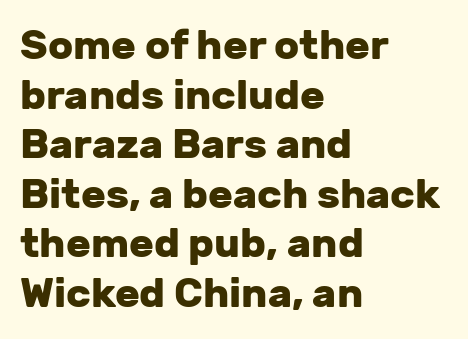
The image shows 41 px heavy sans-serif type, upright; set left-aligned, line spacing 1.21x, normal letter spacing, not underlined; low stroke contrast and a medium x-height.
